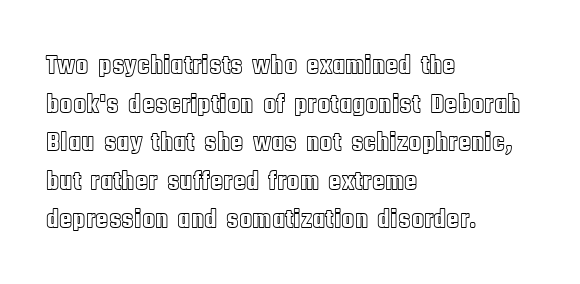
The image shows 27 px text type, upright; set left-aligned, normal line spacing (1.43x), normal letter spacing, not underlined.
